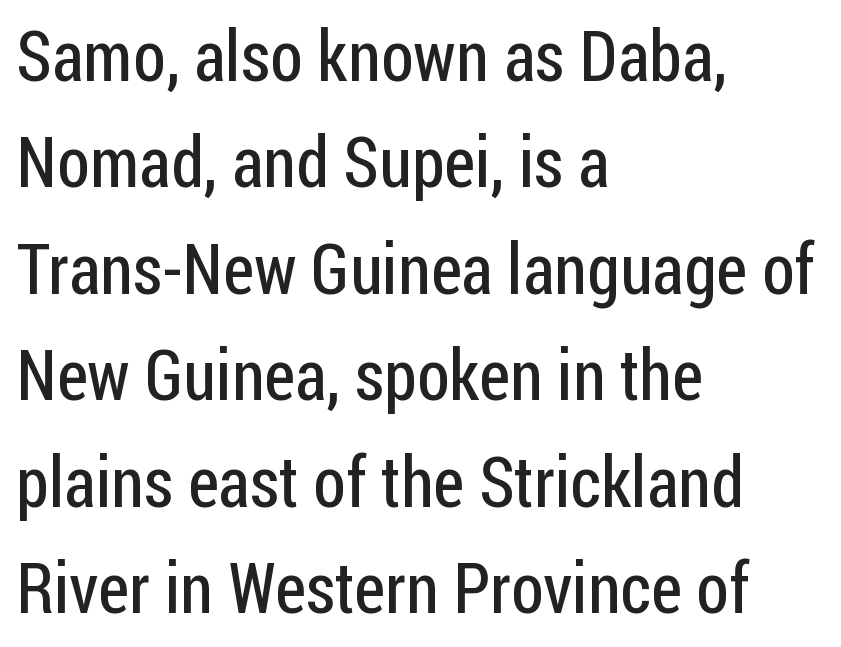
The image shows 70 px regular-weight, condensed sans-serif type, upright; set left-aligned, normal line spacing (1.52x), normal letter spacing, not underlined; low stroke contrast and a medium x-height.
